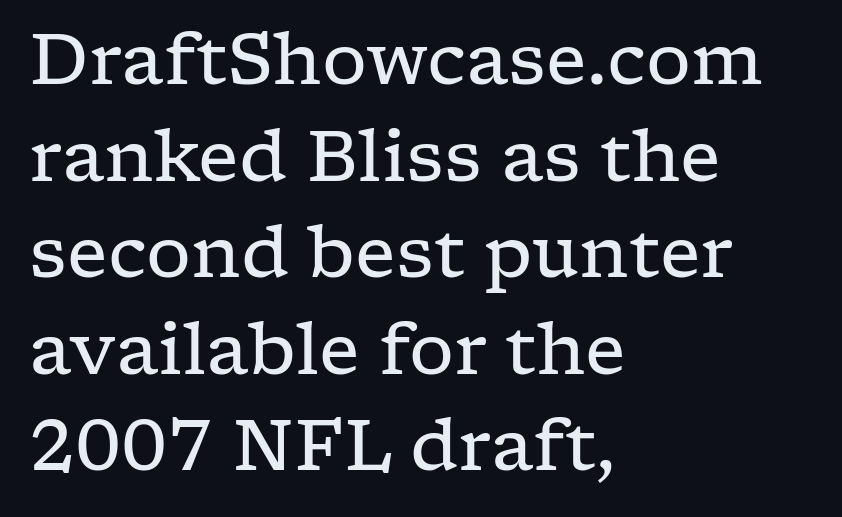
The image shows 71 px regular-weight, wide serif type, upright; set left-aligned, normal line spacing (1.36x), normal letter spacing, not underlined; low stroke contrast and a medium x-height.
